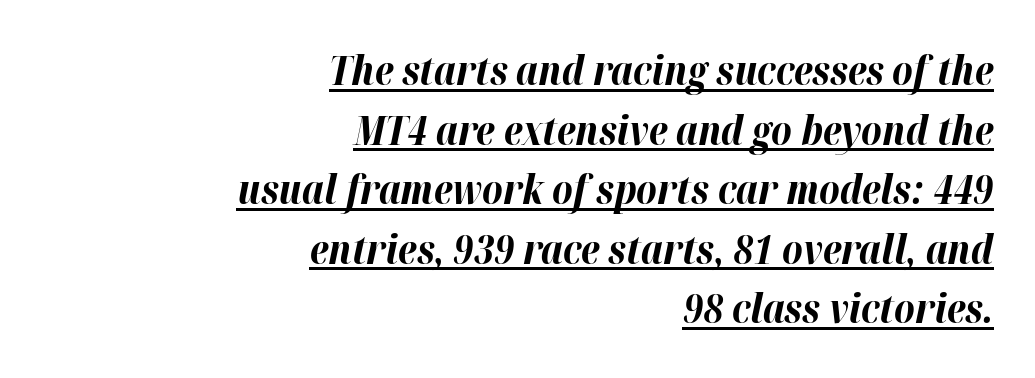
Leading matches the norm, producing a regular column. Each glyph is drawn with heavy, bold strokes. Is this a fixed-width face? No — the glyphs have proportional, varying widths. The typography opts for an oblique posture over an upright one. The letters sit at their default tracking, neither squeezed nor spread. Underline: present.
